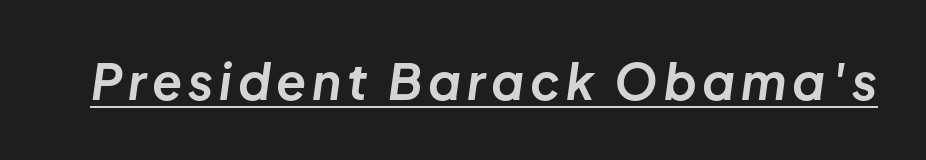
Q: Is the text bold? A: Yes.
Q: Is the text italic (slanted)? A: Yes, it leans right by about 8 degrees.
Q: Is the text underlined? A: Yes.
Q: Width (condensed, normal, or wide)? A: Normal.
Q: Stroke contrast? A: Low.
Q: x-height? A: Medium.
Q: Monospaced? A: No.
